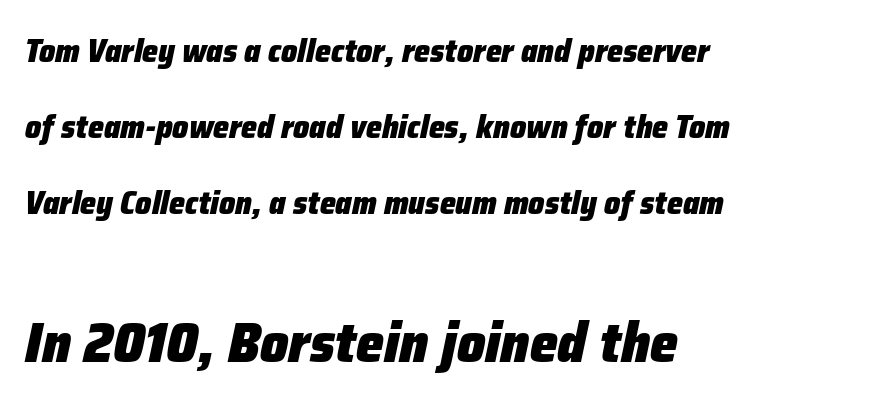
{"italic": "yes", "lean": "right", "slant_degrees": 12, "bold": "yes", "weight": "heavy", "width": "normal", "stroke_contrast": "low", "x_height": "medium", "monospaced": "no", "underline": "no", "align": "left", "line_spacing": "loose", "line_spacing_ratio": 2.38, "letter_spacing": "normal", "letter_spacing_em": 0.0, "larger_block": "second", "size_ratio": 1.75, "glyph_px": 56}
